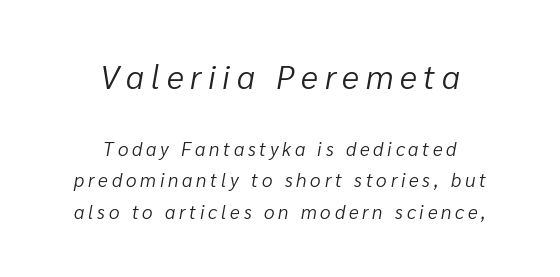
The image shows 33 px light type, italic (leaning right); set centered, normal line spacing (1.67x), unusually wide letter spacing (+0.2 em), not underlined; the first (top) block is 1.74x larger; low stroke contrast and a medium x-height.
